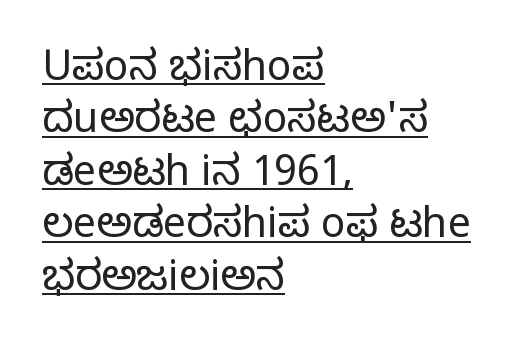
Q: Is the text bold? A: No.
Q: Is the text italic (slanted)? A: No, it is upright.
Q: Is the typeface a serif or a sans-serif typeface? A: Sans-serif.
Q: Is the text underlined? A: Yes.
Q: How is the paragraph aligned? A: Left-aligned.
Q: Is the spacing between letters normal or unusually wide? A: Normal.
Q: Is the spacing between lines tight, normal or loose? A: Normal.
Q: Width (condensed, normal, or wide)? A: Normal.
Q: Stroke contrast? A: Low.
Q: x-height? A: Medium.
Q: Monospaced? A: No.
